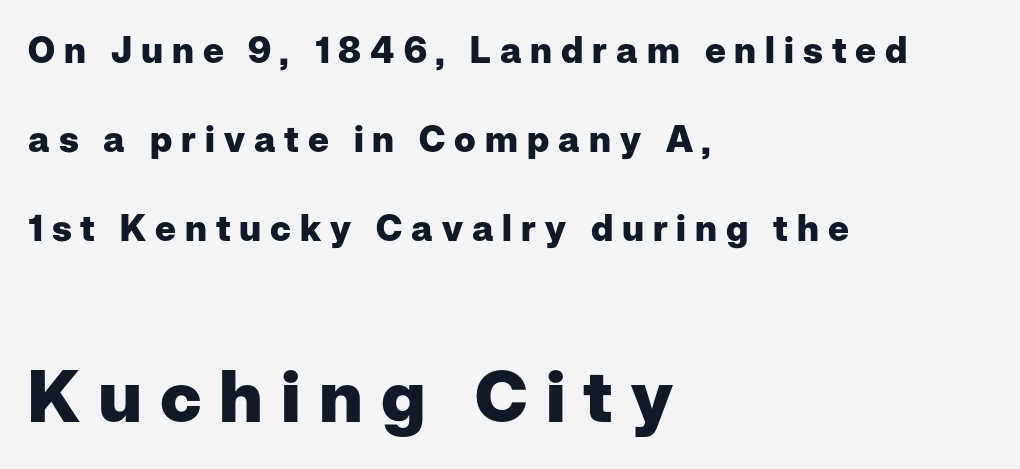
Quick note: interline space is abundant. Quick note: not italic, upright. Letterform terminals end flat and unadorned throughout the passage. The baseline area is clear. Weight check: bold — yes, fully.
